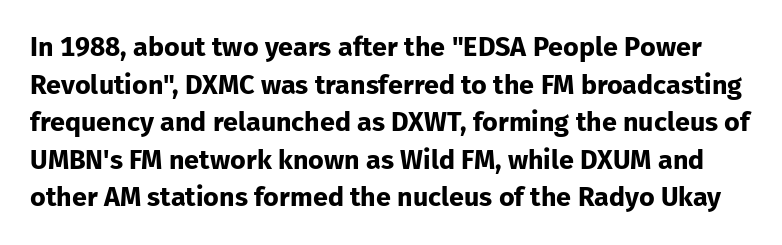
{"italic": "no", "bold": "yes", "underline": "no", "line_spacing": "normal", "line_spacing_ratio": 1.39, "letter_spacing": "normal", "letter_spacing_em": 0.0, "glyph_px": 27}
